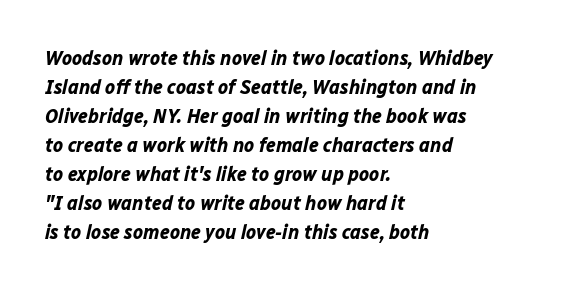
The image shows 21 px bold type, italic (leaning right); set left-aligned, normal line spacing (1.38x), normal letter spacing, not underlined.
